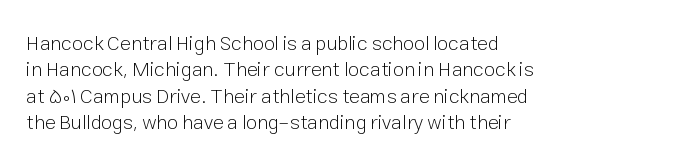
Q: Is the text bold? A: No.
Q: Is the text italic (slanted)? A: No, it is upright.
Q: Is the text underlined? A: No.
Q: How is the paragraph aligned? A: Left-aligned.
Q: Is the spacing between letters normal or unusually wide? A: Normal.
Q: Is the spacing between lines tight, normal or loose? A: Normal.
